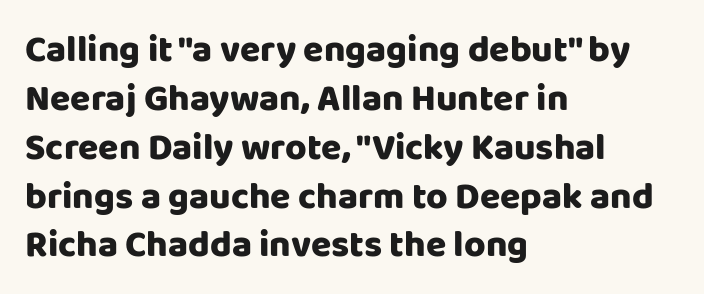
Note the varied advance widths — an 'i' is clearly narrower than an 'm'. Students, observe: this is what conventionally led text looks like. This rendering employs a face without finishing strokes, i.e., a sans-serif. Caption: multi-line text, flush left, ragged right. Beneath every word, the page is bare. You can tell it's not italic because the verticals are truly vertical.
